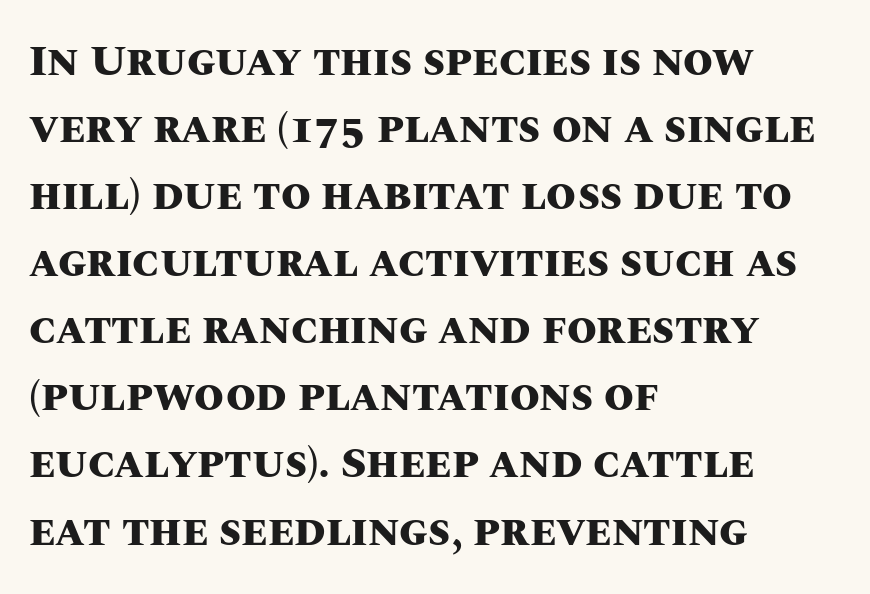
Q: Is the text bold? A: Yes.
Q: Is the text italic (slanted)? A: No, it is upright.
Q: Is the text underlined? A: No.
Q: How is the paragraph aligned? A: Left-aligned.
Q: Is the spacing between letters normal or unusually wide? A: Normal.
Q: Is the spacing between lines tight, normal or loose? A: Normal.
Q: Width (condensed, normal, or wide)? A: Normal.
Q: Stroke contrast? A: Medium.
Q: x-height? A: Large.
Q: Monospaced? A: No.
